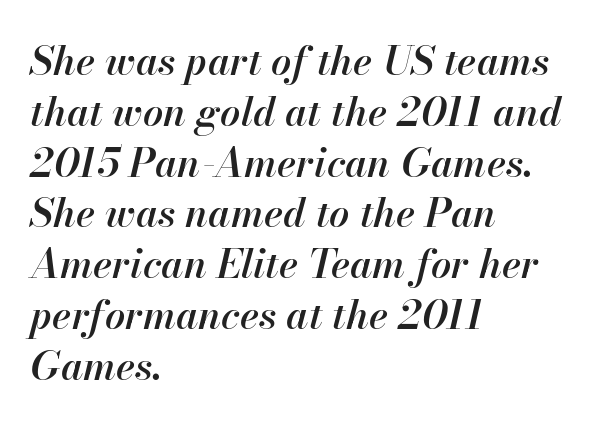
{"italic": "yes", "lean": "right", "slant_degrees": 13, "bold": "semi", "weight": "semibold", "width": "normal", "stroke_contrast": "high", "x_height": "small", "monospaced": "no", "underline": "no", "align": "left", "line_spacing": "normal", "line_spacing_ratio": 1.27, "letter_spacing": "normal", "letter_spacing_em": 0.0, "glyph_px": 40}
